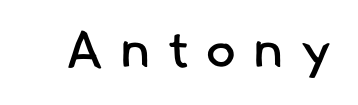
Q: Is the text bold? A: No.
Q: Is the typeface a serif or a sans-serif typeface? A: Sans-serif.
Q: Is the text underlined? A: No.
Q: Is the spacing between letters normal or unusually wide? A: Unusually wide.
Q: Width (condensed, normal, or wide)? A: Normal.
Q: Stroke contrast? A: Low.
Q: x-height? A: Small.
Q: Monospaced? A: No.
